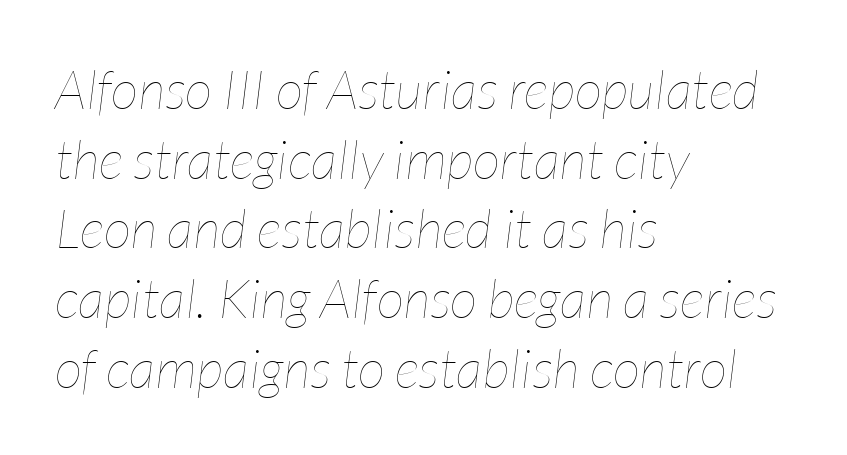
The image shows 54 px thin, condensed type, italic (leaning right); set left-aligned, normal line spacing (1.29x), normal letter spacing, not underlined; low stroke contrast and a medium x-height.
